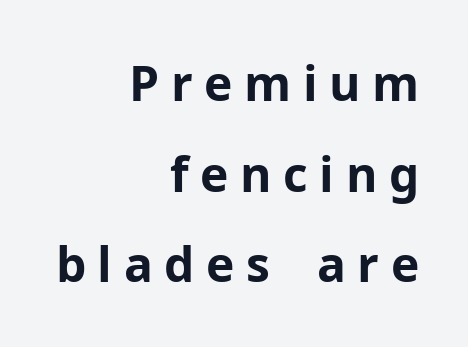
The passage shown is typeset with a sans-serif family. Quick note: underline off. A typesetter would call this proportional, since set widths differ per character. It's the straight-up-and-down kind of type. The gaps between neighbouring characters are conspicuously large. Typeset ragged left — the right edge is the straight one.
